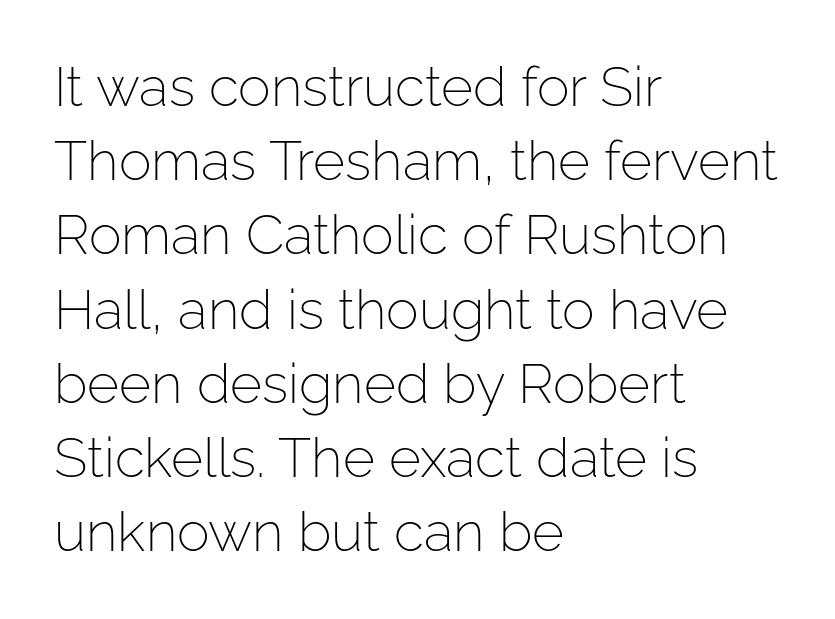
Q: Is the text bold? A: No.
Q: Is the text italic (slanted)? A: No, it is upright.
Q: Is the typeface a serif or a sans-serif typeface? A: Sans-serif.
Q: Is the text underlined? A: No.
Q: How is the paragraph aligned? A: Left-aligned.
Q: Is the spacing between letters normal or unusually wide? A: Normal.
Q: Is the spacing between lines tight, normal or loose? A: Normal.
Q: Width (condensed, normal, or wide)? A: Normal.
Q: Stroke contrast? A: Low.
Q: x-height? A: Medium.
Q: Monospaced? A: No.
